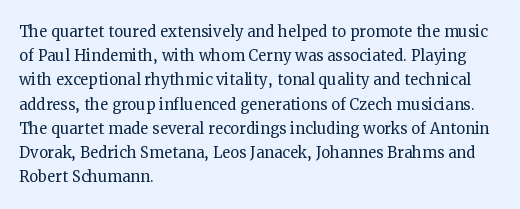
The image shows 20 px text type, upright; set left-aligned, line spacing 1.21x, normal letter spacing, not underlined.
